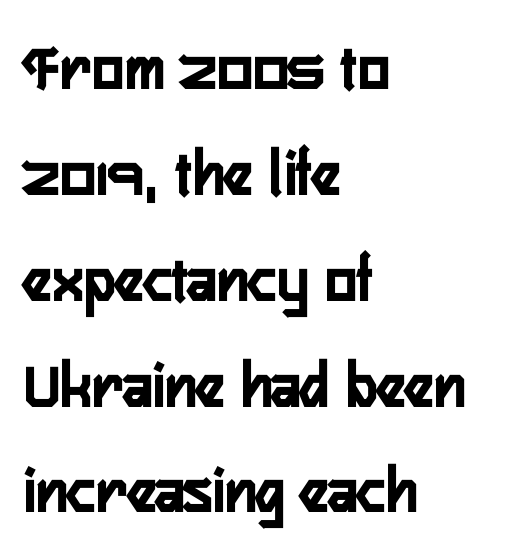
The image shows 67 px semibold, condensed sans-serif type, upright; set left-aligned, normal line spacing (1.58x), normal letter spacing, not underlined; low stroke contrast and a medium x-height.
